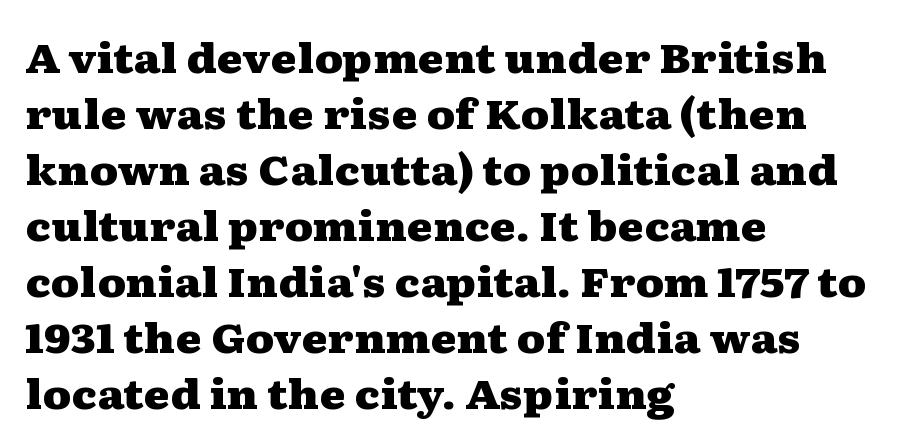
Each line starts at the same left margin while the right side varies. The line texture is even and compact thanks to regular tracking. Every character sits straight up, as roman type does. These lines are rendered in a variable-pitch font. The characters look thick and weighty, a clear bold. This sample keeps an unexceptional amount of space between lines.
